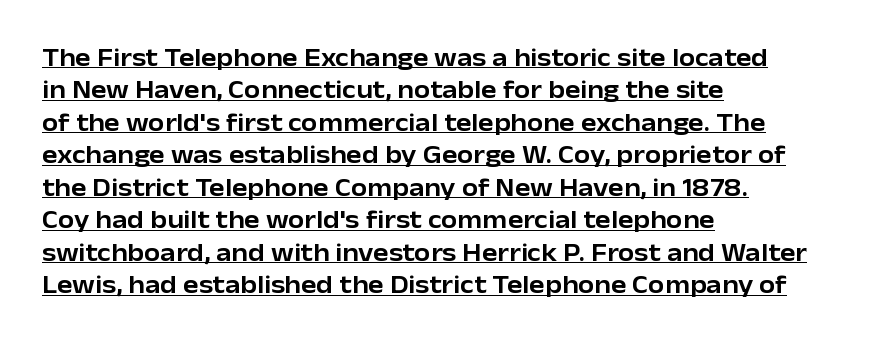
Has an underline been added? It has. Tracking value appears to be zero — textbook default spacing. Quick note: interline space is typical. The lines in this sample share a left origin and differ only in where they stop.
